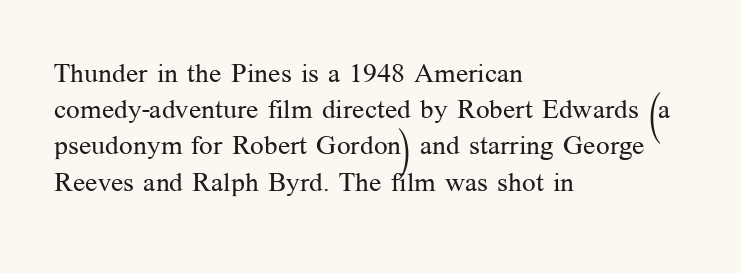
{"italic": "no", "bold": "no", "underline": "no", "align": "left", "line_spacing": "normal", "line_spacing_ratio": 1.34, "letter_spacing": "normal", "letter_spacing_em": 0.0, "glyph_px": 27}
